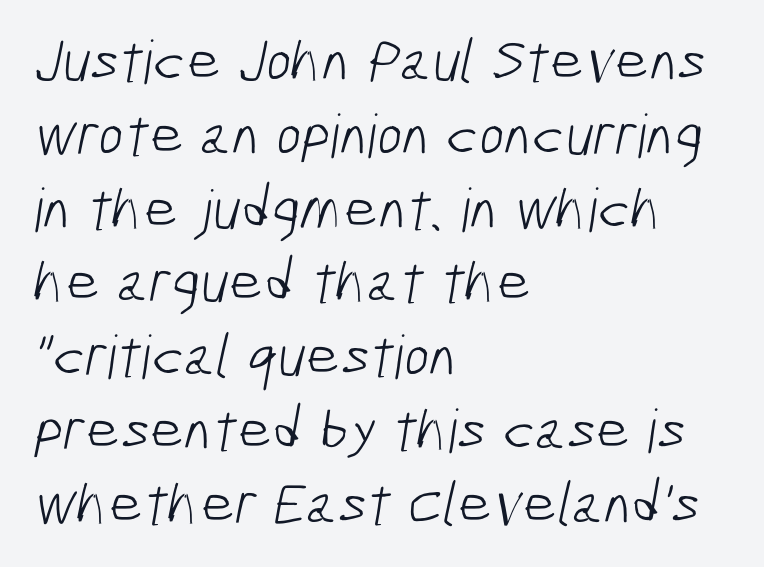
The image shows 60 px light, condensed sans-serif type; set left-aligned, line spacing 1.23x, normal letter spacing, not underlined; low stroke contrast and a medium x-height.
